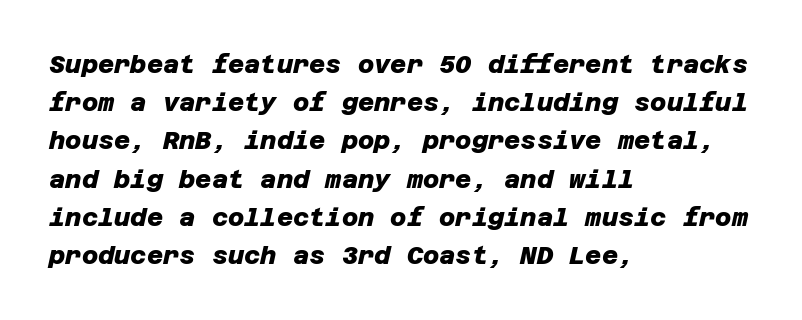
The typesetting leans heavy: a genuine bold. The ragged edge is on the right, which tells us the setting is flush left. Nobody touched the tracking dial on this one. Descenders hang freely into open space. How would I describe the line gaps? Plain and ordinary.
